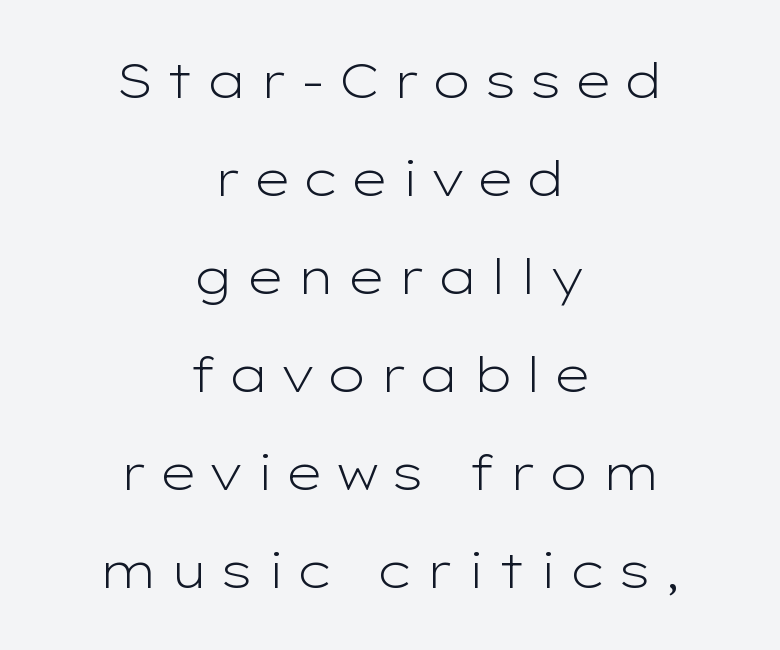
The letterforms stand isolated, each surrounded by extra space. The zone under the glyphs is completely vacant. The paragraph shown floats in the horizontal middle. The face used here is proportionally spaced, like ordinary book or web type. In terms of posture, this sample is upright.
